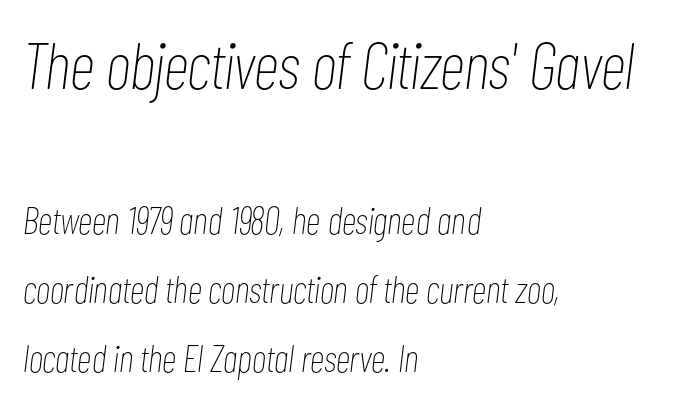
The weight would be labelled regular, book, light, or lighter still. Emphasis-style slanted type is in use. Look at the tracking — it's just the regular setting, nothing added. Where is the straight margin? On the left. Character size in the leading block exceeds that of the trailing block. The strip under each line holds only bare page.
